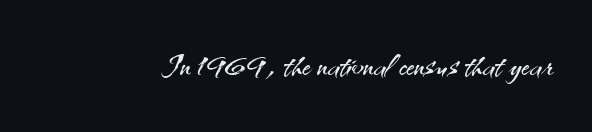
Q: Is the text bold? A: No.
Q: Is the text italic (slanted)? A: Yes.
Q: Is the typeface a serif or a sans-serif typeface? A: Sans-serif.
Q: Is the text underlined? A: No.
Q: Is the spacing between letters normal or unusually wide? A: Normal.
Q: Width (condensed, normal, or wide)? A: Normal.
Q: Stroke contrast? A: Medium.
Q: x-height? A: Small.
Q: Monospaced? A: No.
